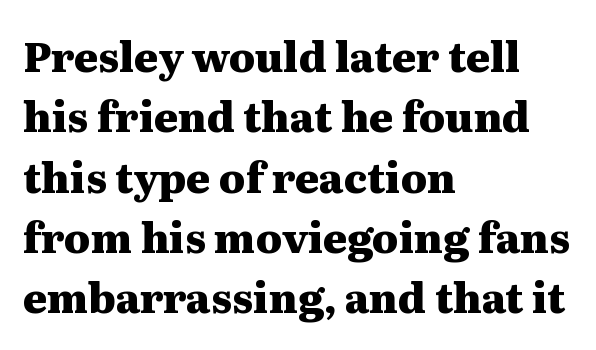
Compared with typical paragraphs, the rows here are spaced about the same. These lines were composed using upright roman letters. Each line starts at the same left margin while the right side varies. How are the letters spaced? Ordinarily, with no added tracking. Its strokes are broad and dark, the hallmark of bold type.
